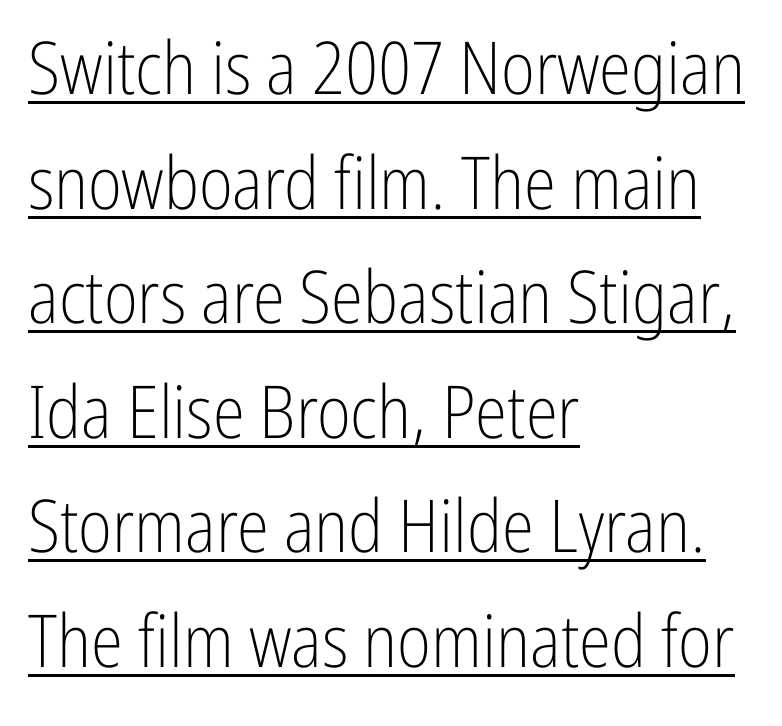
Q: Is the text bold? A: No.
Q: Is the text italic (slanted)? A: No, it is upright.
Q: Is the typeface a serif or a sans-serif typeface? A: Sans-serif.
Q: Is the text underlined? A: Yes.
Q: How is the paragraph aligned? A: Left-aligned.
Q: Is the spacing between letters normal or unusually wide? A: Normal.
Q: Is the spacing between lines tight, normal or loose? A: Normal.
Q: Width (condensed, normal, or wide)? A: Condensed.
Q: Stroke contrast? A: Low.
Q: x-height? A: Medium.
Q: Monospaced? A: No.
